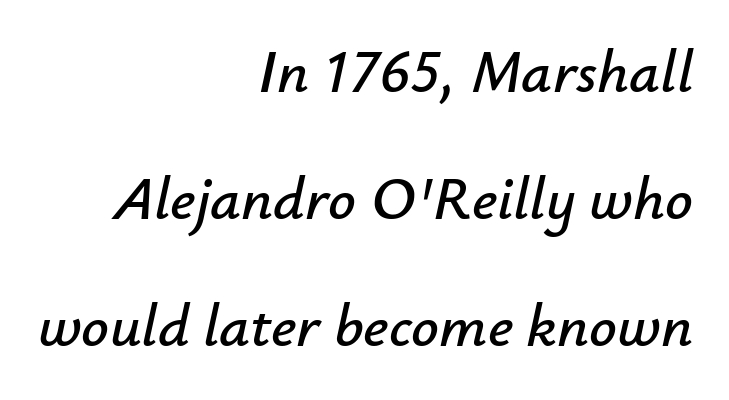
{"italic": "yes", "lean": "right", "slant_degrees": 12, "width": "normal", "stroke_contrast": "low", "x_height": "small", "monospaced": "no", "underline": "no", "align": "right", "line_spacing": "loose", "line_spacing_ratio": 2.08, "letter_spacing": "normal", "letter_spacing_em": 0.0, "glyph_px": 61}
